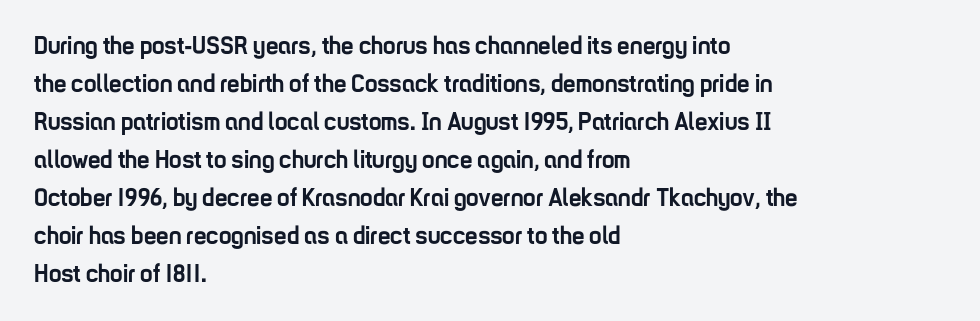
Leftover space on each line is placed entirely after the last word. Normally led — the rows are evenly, conventionally spaced. Type without underlining. Here the glyphs are tracked normally, forming tight word shapes.
